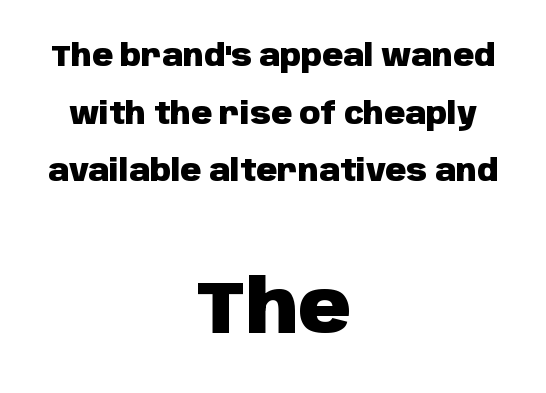
{"serif": "no", "italic": "no", "bold": "yes", "weight": "heavy", "width": "normal", "stroke_contrast": "low", "x_height": "large", "monospaced": "no", "underline": "no", "align": "center", "line_spacing": "loose", "line_spacing_ratio": 1.99, "letter_spacing": "normal", "letter_spacing_em": 0.0, "larger_block": "second", "size_ratio": 2.52, "glyph_px": 73}
